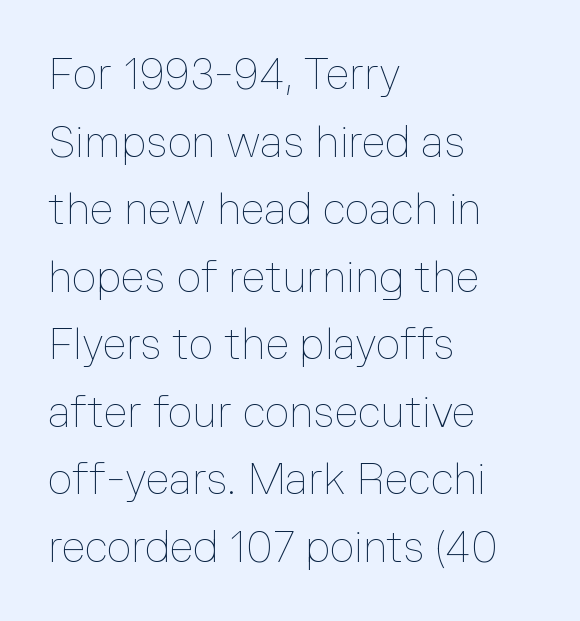
{"italic": "no", "bold": "no", "weight": "thin", "width": "normal", "stroke_contrast": "low", "x_height": "medium", "monospaced": "no", "underline": "no", "align": "left", "line_spacing": "normal", "line_spacing_ratio": 1.57, "letter_spacing": "normal", "letter_spacing_em": 0.0, "glyph_px": 43}
